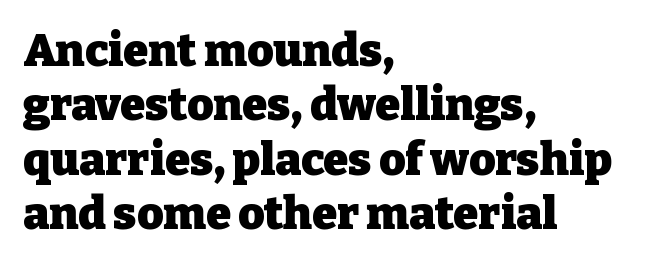
{"serif": "yes", "italic": "no", "bold": "yes", "weight": "heavy", "width": "normal", "stroke_contrast": "low", "x_height": "medium", "monospaced": "no", "underline": "no", "align": "left", "line_spacing_ratio": 1.21, "letter_spacing": "normal", "letter_spacing_em": 0.0, "glyph_px": 45}
